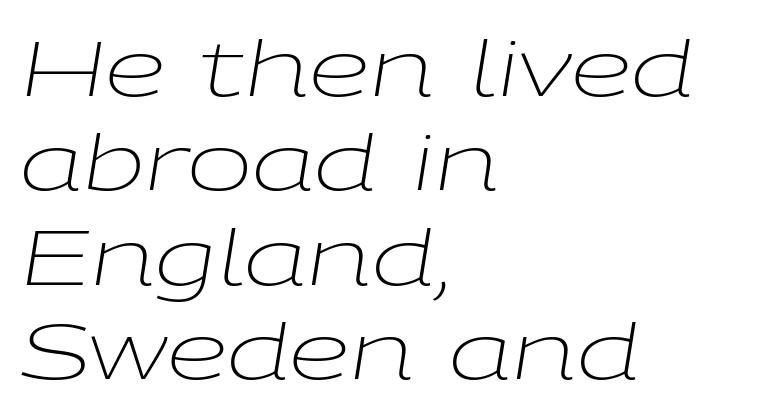
{"italic": "yes", "lean": "right", "slant_degrees": 9, "bold": "no", "weight": "light", "width": "wide", "stroke_contrast": "low", "x_height": "medium", "monospaced": "no", "underline": "no", "align": "left", "line_spacing_ratio": 1.21, "letter_spacing": "normal", "letter_spacing_em": 0.0, "glyph_px": 78}
